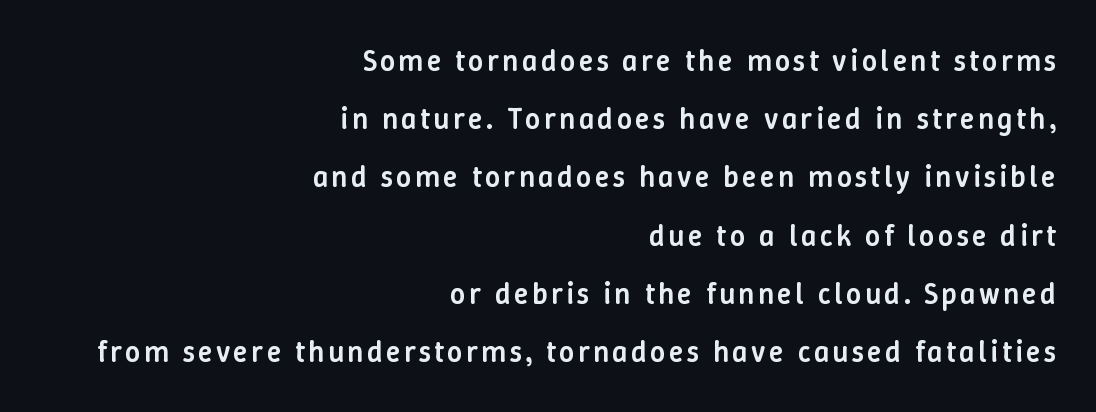
Regarding leading, the lines here are spaced well apart. These lines are set flush right with a ragged left edge. Ascenders rise straight up at ninety degrees. Words float on clear page, feet unadorned. Moderately thickened strokes mark this as semibold type.
